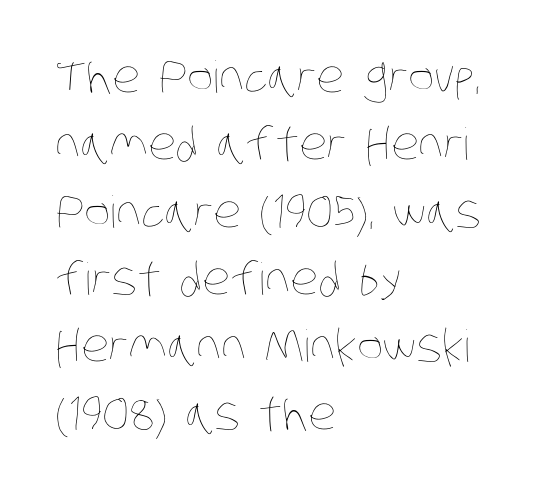
Q: Is the text bold? A: No.
Q: Is the text underlined? A: No.
Q: How is the paragraph aligned? A: Left-aligned.
Q: Is the spacing between letters normal or unusually wide? A: Normal.
Q: Is the spacing between lines tight, normal or loose? A: Normal.
Q: Width (condensed, normal, or wide)? A: Condensed.
Q: Stroke contrast? A: Low.
Q: x-height? A: Large.
Q: Monospaced? A: No.
